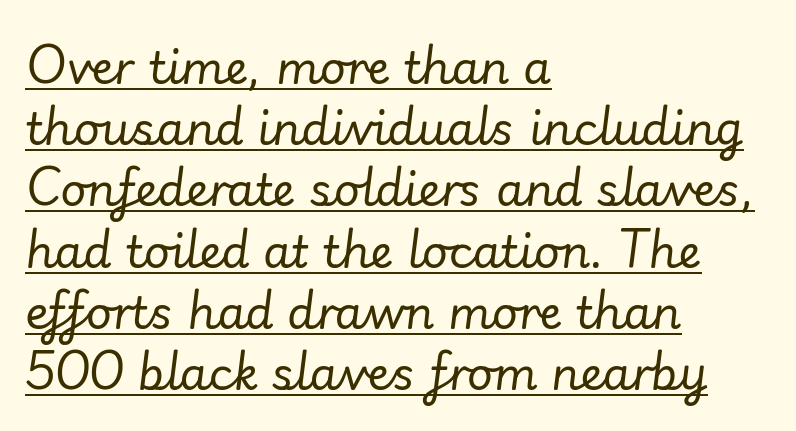
Characters are canted at an angle relative to the baseline's perpendicular. If you drew a ruler down the left edge, every line would touch it. The passage shown is underscored from start to finish. You could not count columns in this text — the font is proportionally spaced. Observe the ordinary spacing: letters are neighbours, not strangers. The strokes carry an ordinary text weight at most.
